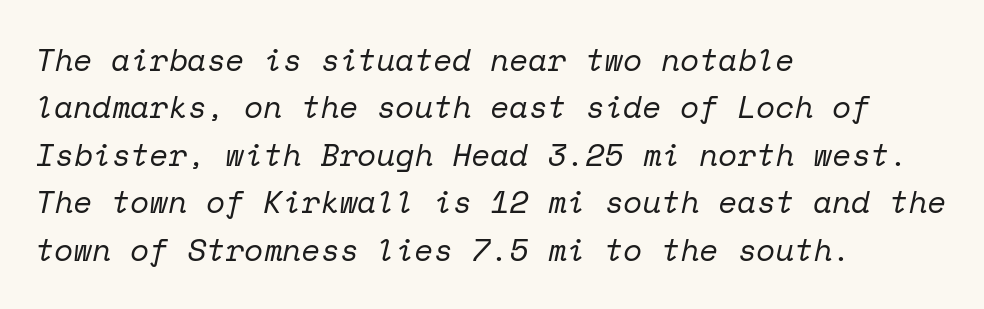
The image shows 31 px regular-weight serif type, italic (leaning right), monospaced; set left-aligned, normal line spacing (1.53x), normal letter spacing, not underlined; low stroke contrast and a medium x-height.
